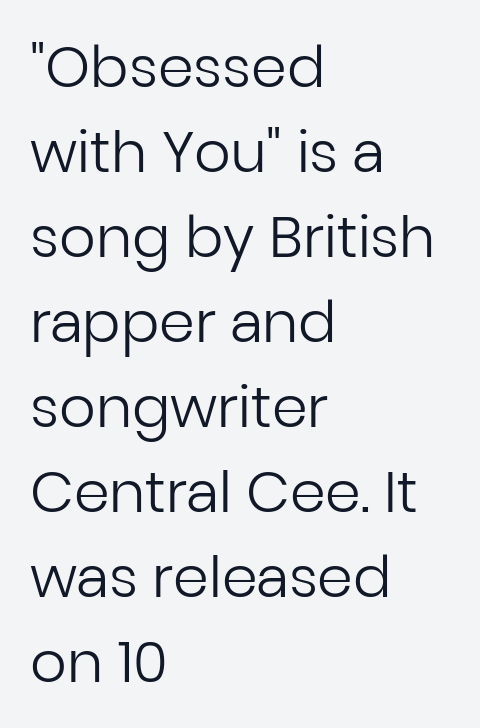
Are there feet on the stems? There aren't — it's a sans. This reads as an unemphasized weight, regular at the heaviest. Descenders hang freely into open space. The face used here is rendered with its standard letterfit. Leading: standard.
